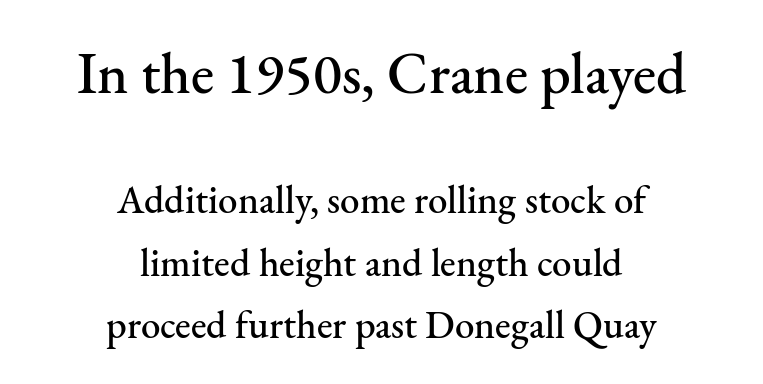
The image shows 58 px serif type, upright; set centered, normal line spacing (1.6x), normal letter spacing, not underlined; the first (top) block is 1.49x larger; medium stroke contrast and a small x-height.
